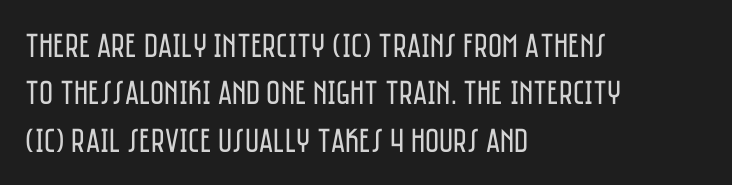
{"serif": "no", "italic": "no", "bold": "no", "weight": "regular", "width": "condensed", "stroke_contrast": "low", "x_height": "large", "monospaced": "no", "underline": "no", "align": "left", "line_spacing": "normal", "line_spacing_ratio": 1.39, "letter_spacing": "normal", "letter_spacing_em": 0.0, "glyph_px": 34}
